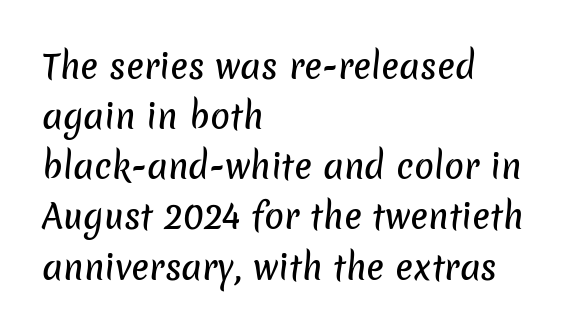
{"serif": "no", "width": "normal", "stroke_contrast": "low", "x_height": "medium", "monospaced": "no", "underline": "no", "align": "left", "line_spacing": "normal", "line_spacing_ratio": 1.52, "letter_spacing": "normal", "letter_spacing_em": 0.0, "glyph_px": 33}
